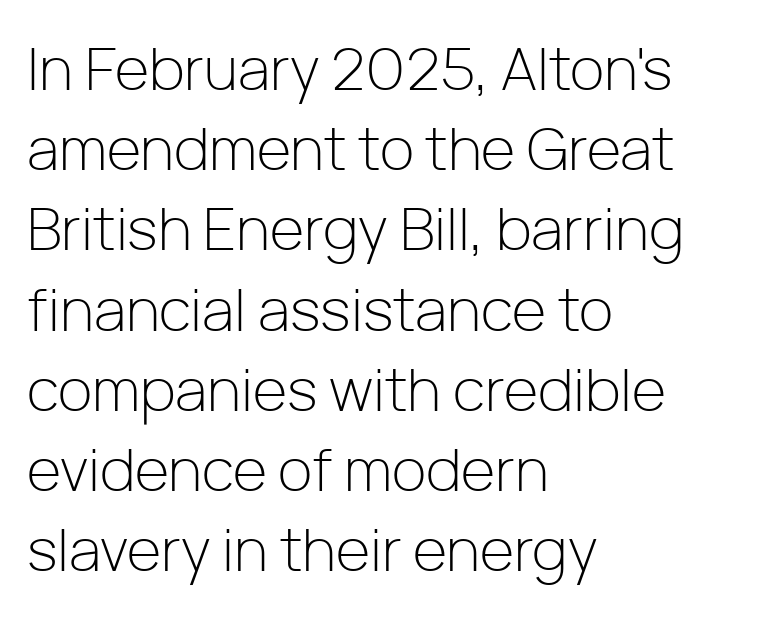
{"serif": "no", "italic": "no", "bold": "no", "weight": "light", "width": "normal", "stroke_contrast": "low", "x_height": "medium", "monospaced": "no", "underline": "no", "align": "left", "line_spacing": "normal", "line_spacing_ratio": 1.36, "letter_spacing": "normal", "letter_spacing_em": 0.0, "glyph_px": 59}
